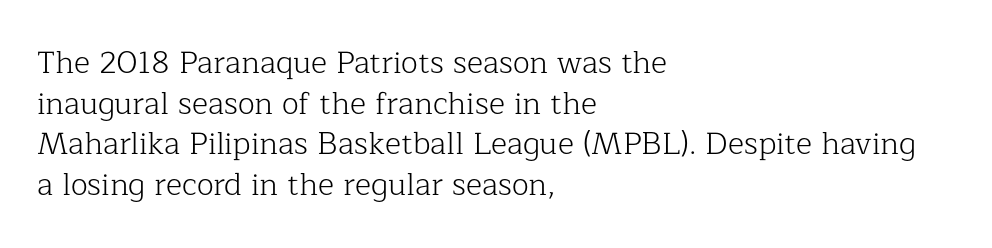
The image shows 31 px light serif type, upright; set left-aligned, normal line spacing (1.31x), normal letter spacing, not underlined; low stroke contrast and a medium x-height.
